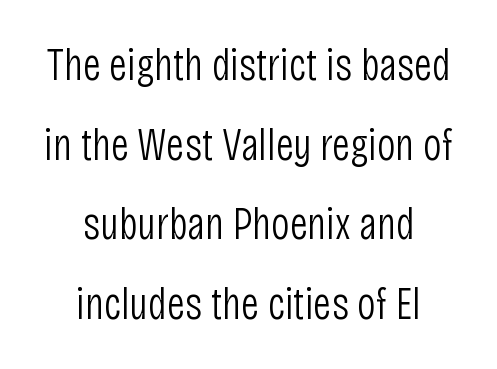
It's the straight-up-and-down kind of type. Heaviness? Minimal to ordinary, like unemphasized prose. Here the glyphs are tracked normally, forming tight word shapes. Both edges are ragged and mirror each other, which tells us the setting is centered.
